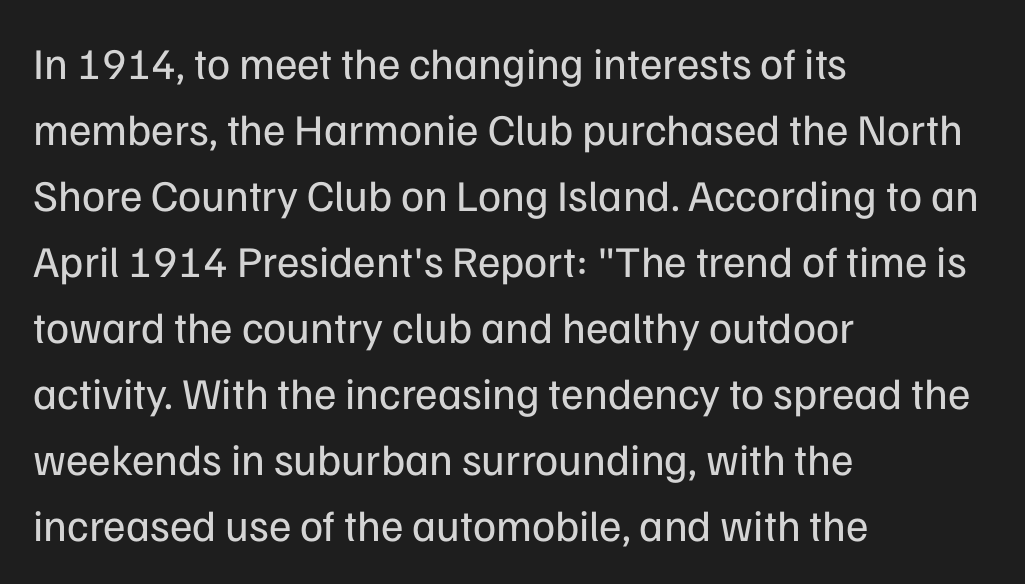
{"serif": "no", "italic": "no", "bold": "no", "weight": "regular", "width": "normal", "stroke_contrast": "low", "x_height": "medium", "monospaced": "no", "underline": "no", "align": "left", "line_spacing": "normal", "line_spacing_ratio": 1.5, "letter_spacing": "normal", "letter_spacing_em": 0.0, "glyph_px": 44}
